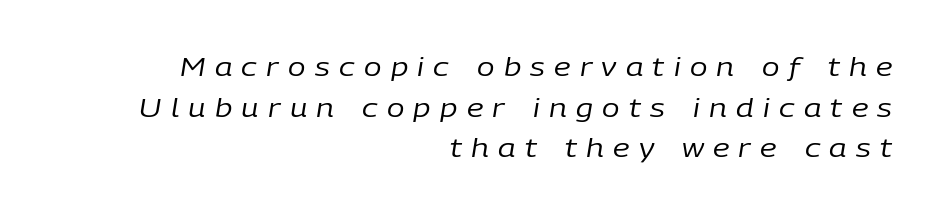
Q: Is the text bold? A: No.
Q: Is the text italic (slanted)? A: Yes, it leans right by about 9 degrees.
Q: Is the text underlined? A: No.
Q: How is the paragraph aligned? A: Right-aligned.
Q: Is the spacing between letters normal or unusually wide? A: Unusually wide.
Q: Is the spacing between lines tight, normal or loose? A: Normal.
